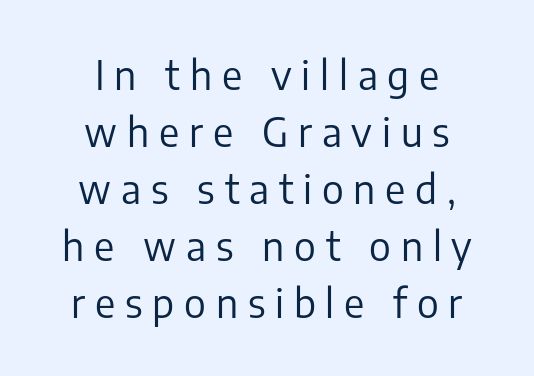
The image shows 39 px regular-weight sans-serif type, upright; set centered, normal line spacing (1.46x), unusually wide letter spacing (+0.25 em), not underlined; low stroke contrast and a medium x-height.
